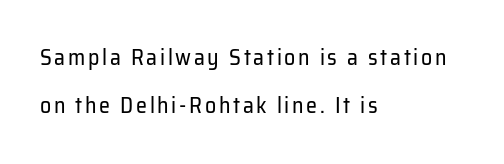
The image shows 22 px text type, upright; set left-aligned, loose line spacing (2.19x), not underlined.
